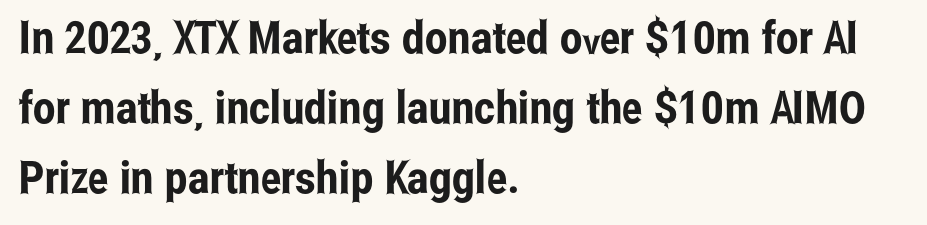
Q: Is the text italic (slanted)? A: No, it is upright.
Q: Is the typeface a serif or a sans-serif typeface? A: Sans-serif.
Q: Is the text underlined? A: No.
Q: How is the paragraph aligned? A: Left-aligned.
Q: Is the spacing between letters normal or unusually wide? A: Normal.
Q: Is the spacing between lines tight, normal or loose? A: Normal.
Q: Width (condensed, normal, or wide)? A: Condensed.
Q: Stroke contrast? A: Low.
Q: x-height? A: Medium.
Q: Monospaced? A: No.
